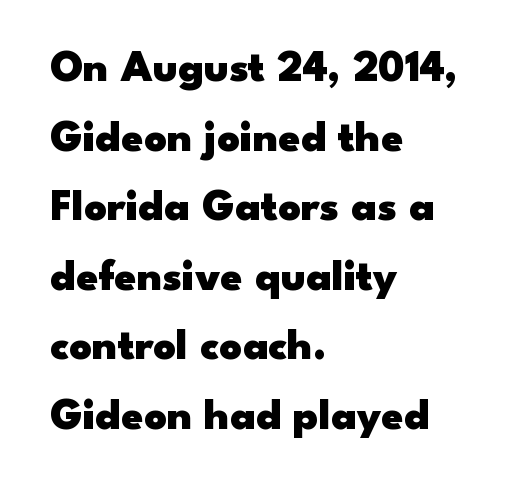
The image shows 44 px heavy, wide sans-serif type, upright; set left-aligned, normal line spacing (1.58x), normal letter spacing, not underlined; low stroke contrast and a small x-height.
